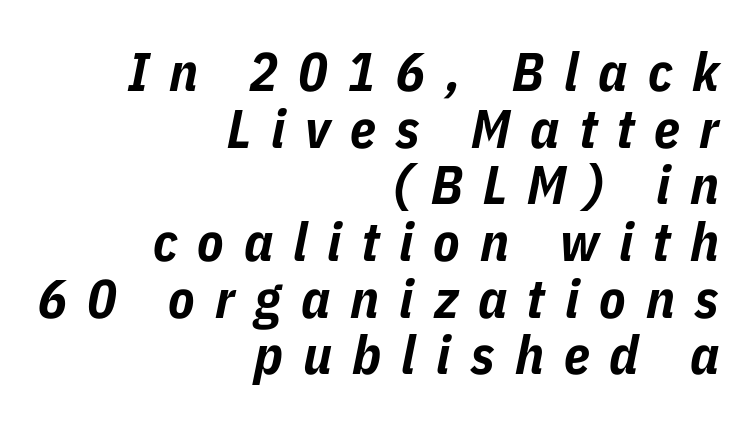
{"italic": "yes", "lean": "right", "slant_degrees": 11, "bold": "yes", "weight": "bold", "width": "condensed", "stroke_contrast": "low", "x_height": "medium", "monospaced": "no", "underline": "no", "align": "right", "line_spacing": "tight", "line_spacing_ratio": 1.05, "letter_spacing": "wide", "letter_spacing_em": 0.37, "glyph_px": 54}
